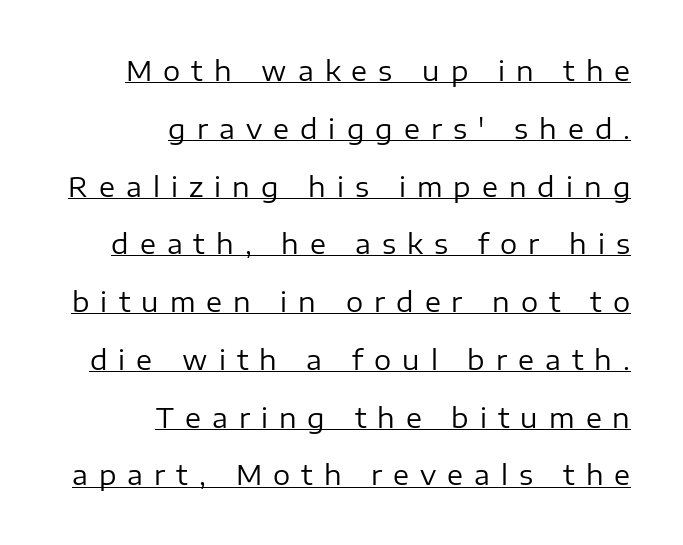
{"italic": "no", "bold": "no", "underline": "yes", "align": "right", "line_spacing": "loose", "line_spacing_ratio": 2.14, "letter_spacing": "wide", "letter_spacing_em": 0.41, "glyph_px": 27}
